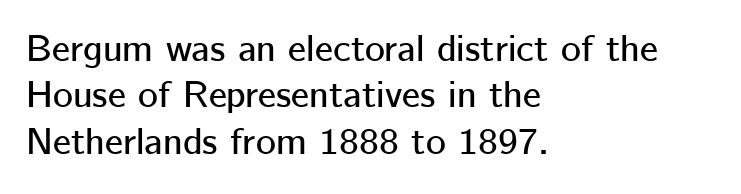
The image shows 38 px sans-serif type, upright; set left-aligned, line spacing 1.22x, normal letter spacing, not underlined; low stroke contrast and a medium x-height.
